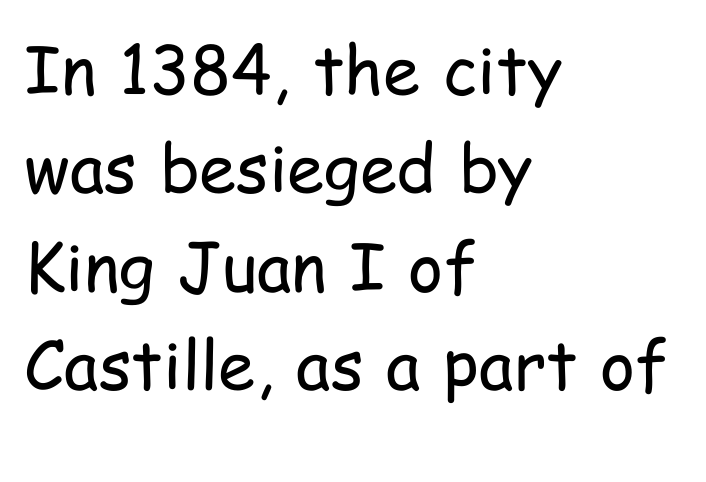
{"serif": "no", "italic": "no", "bold": "no", "weight": "regular", "width": "condensed", "stroke_contrast": "low", "x_height": "medium", "monospaced": "no", "underline": "no", "align": "left", "line_spacing": "normal", "line_spacing_ratio": 1.47, "letter_spacing": "normal", "letter_spacing_em": 0.0, "glyph_px": 67}
